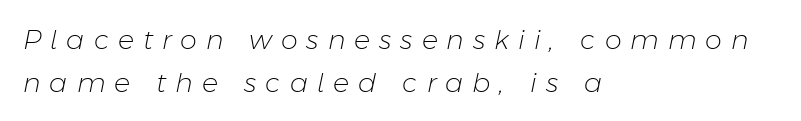
The image shows 27 px text type, italic (leaning right); set left-aligned, normal line spacing (1.58x), unusually wide letter spacing (+0.33 em), not underlined.
